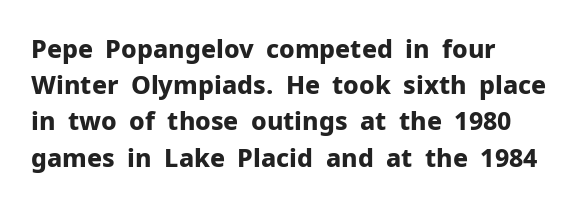
Typesetter's note: full bold, strokes at maximum text heaviness. Rendered with straight, roman letterforms. The line-height multiplier appears to be the usual default. Words appear dense and cohesive because spacing is normal. A student would call this left alignment; a typographer would say flush left, rag right. The baseline area is clear.
